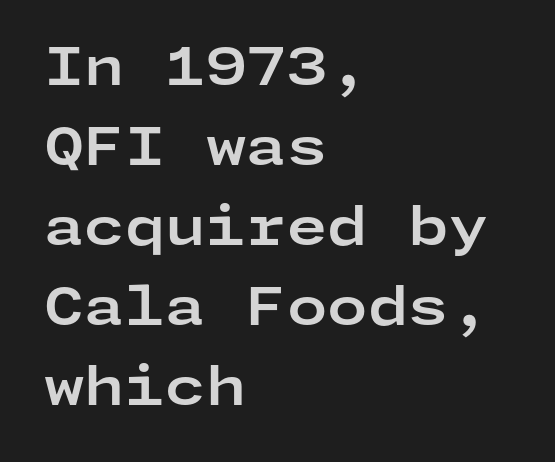
The image shows 52 px bold, wide sans-serif type, upright; set left-aligned, normal line spacing (1.54x), normal letter spacing, not underlined; low stroke contrast and a medium x-height.
